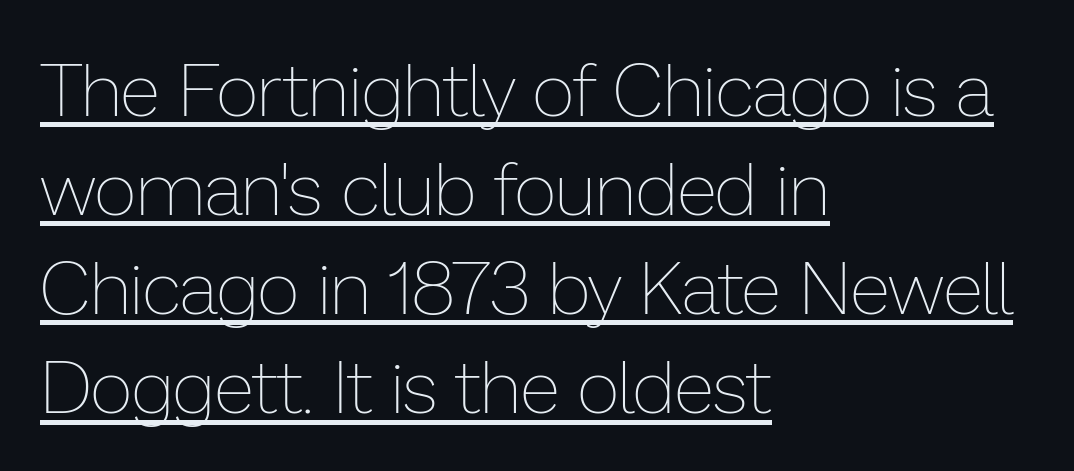
Q: Is the text bold? A: No.
Q: Is the text italic (slanted)? A: No, it is upright.
Q: Is the text underlined? A: Yes.
Q: How is the paragraph aligned? A: Left-aligned.
Q: Is the spacing between letters normal or unusually wide? A: Normal.
Q: Is the spacing between lines tight, normal or loose? A: Normal.
Q: Width (condensed, normal, or wide)? A: Normal.
Q: Stroke contrast? A: Low.
Q: x-height? A: Medium.
Q: Monospaced? A: No.
